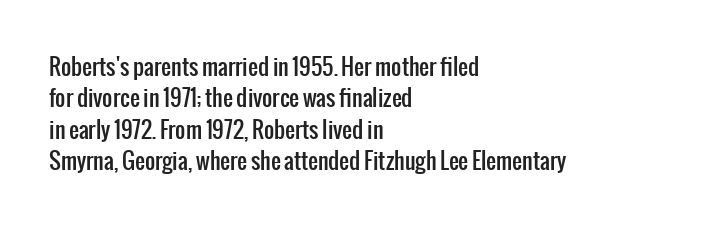
Q: Is the text italic (slanted)? A: No, it is upright.
Q: Is the text underlined? A: No.
Q: How is the paragraph aligned? A: Left-aligned.
Q: Is the spacing between letters normal or unusually wide? A: Normal.
Q: Is the spacing between lines tight, normal or loose? A: Normal.
